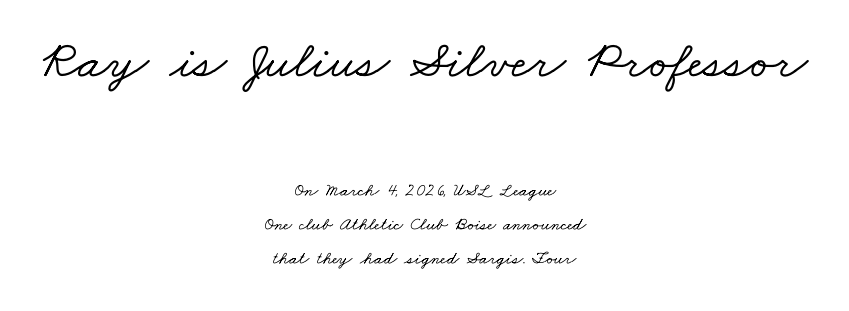
The image shows 53 px wide serif type; set centered, loose line spacing (1.9x), normal letter spacing, not underlined; the first (top) block is 2.94x larger; low stroke contrast and a small x-height.
